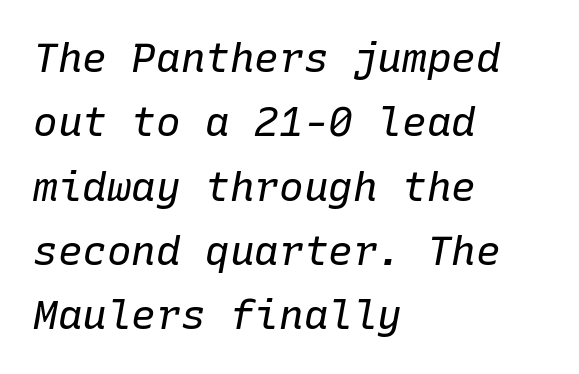
The image shows 41 px regular-weight type, italic (leaning right), monospaced; set left-aligned, normal line spacing (1.57x), normal letter spacing, not underlined; low stroke contrast and a medium x-height.
